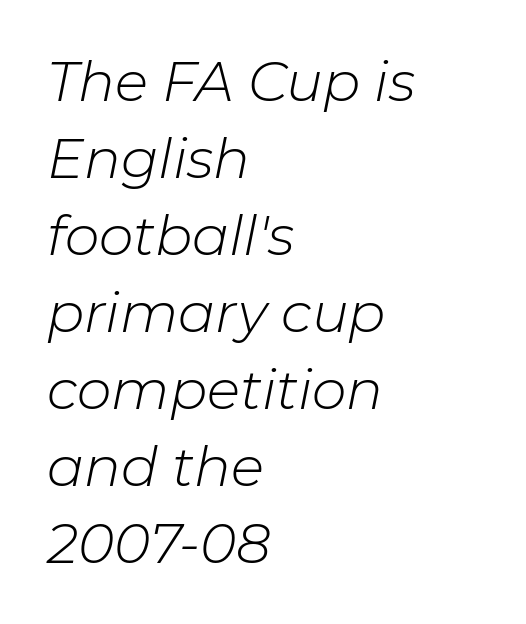
Varying glyph widths throughout — classic text-font behaviour. The paragraph shown leans on its left margin. Nothing heavy about these letters — not bold at all. The face used here has a pronounced slope to its letters. No word sits above an underline.
